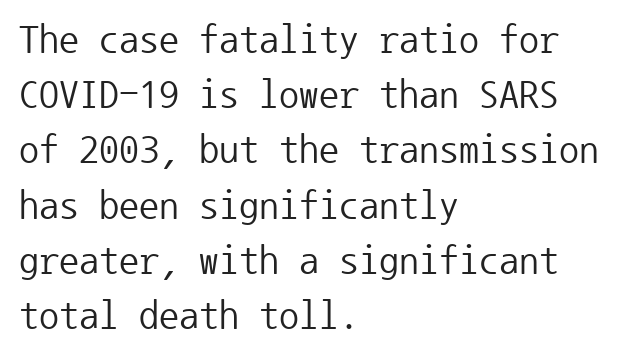
Q: Is the text bold? A: No.
Q: Is the text italic (slanted)? A: No, it is upright.
Q: Is the typeface a serif or a sans-serif typeface? A: Sans-serif.
Q: Is the text underlined? A: No.
Q: How is the paragraph aligned? A: Left-aligned.
Q: Is the spacing between letters normal or unusually wide? A: Normal.
Q: Is the spacing between lines tight, normal or loose? A: Normal.
Q: Width (condensed, normal, or wide)? A: Normal.
Q: Stroke contrast? A: Low.
Q: x-height? A: Medium.
Q: Monospaced? A: Yes.
